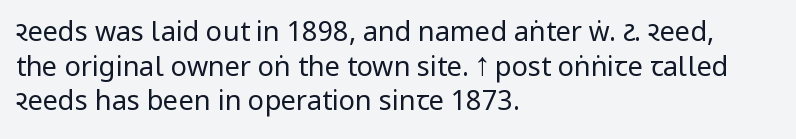
Q: Is the text bold? A: No.
Q: Is the text italic (slanted)? A: No, it is upright.
Q: Is the text underlined? A: No.
Q: How is the paragraph aligned? A: Left-aligned.
Q: Is the spacing between letters normal or unusually wide? A: Normal.
Q: Is the spacing between lines tight, normal or loose? A: Normal.
